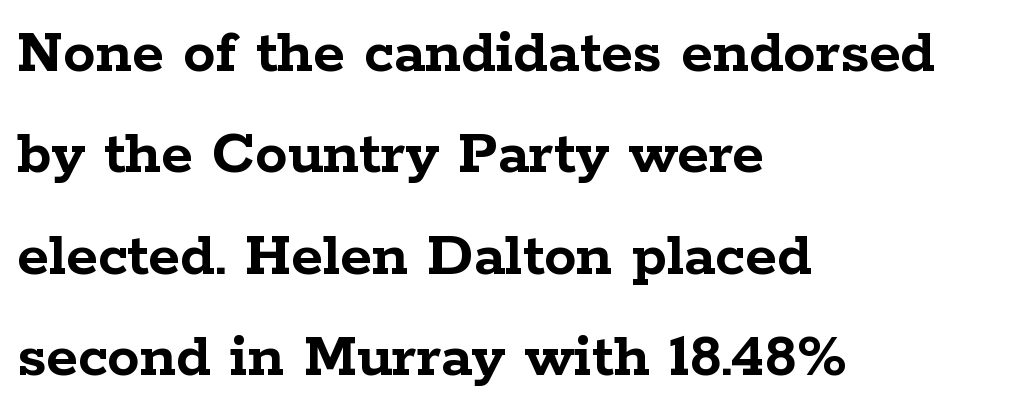
The image shows 65 px semibold, wide serif type, upright; set left-aligned, normal line spacing (1.56x), normal letter spacing, not underlined; low stroke contrast and a medium x-height.
